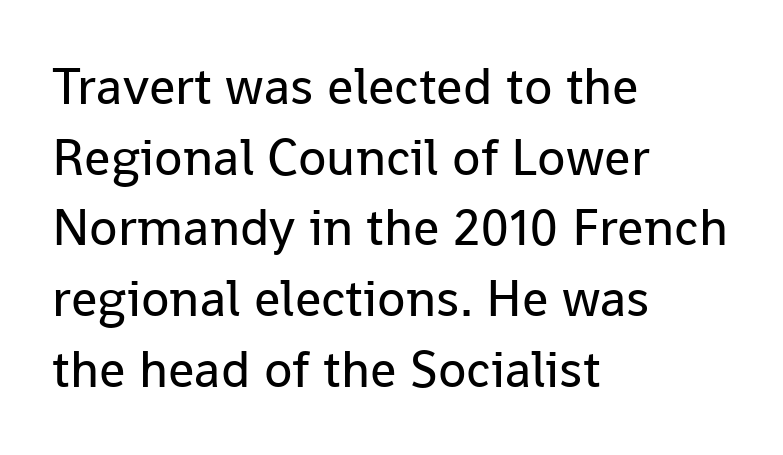
Q: Is the text bold? A: No.
Q: Is the text italic (slanted)? A: No, it is upright.
Q: Is the typeface a serif or a sans-serif typeface? A: Sans-serif.
Q: Is the text underlined? A: No.
Q: How is the paragraph aligned? A: Left-aligned.
Q: Is the spacing between letters normal or unusually wide? A: Normal.
Q: Is the spacing between lines tight, normal or loose? A: Normal.
Q: Width (condensed, normal, or wide)? A: Normal.
Q: Stroke contrast? A: Low.
Q: x-height? A: Medium.
Q: Monospaced? A: No.
